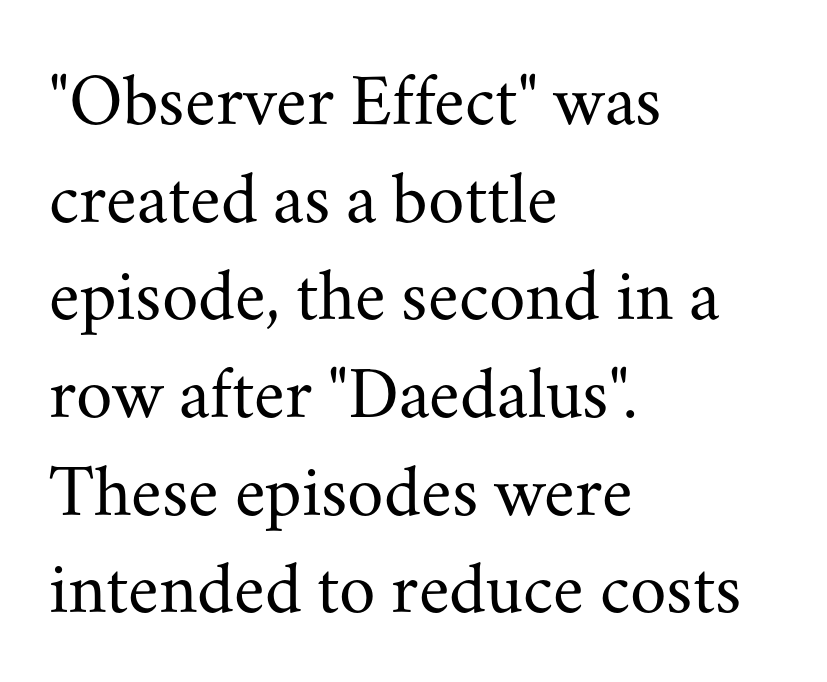
{"serif": "yes", "italic": "no", "bold": "no", "weight": "regular", "width": "normal", "stroke_contrast": "medium", "x_height": "small", "monospaced": "no", "underline": "no", "align": "left", "line_spacing": "normal", "line_spacing_ratio": 1.32, "letter_spacing": "normal", "letter_spacing_em": 0.0, "glyph_px": 74}
